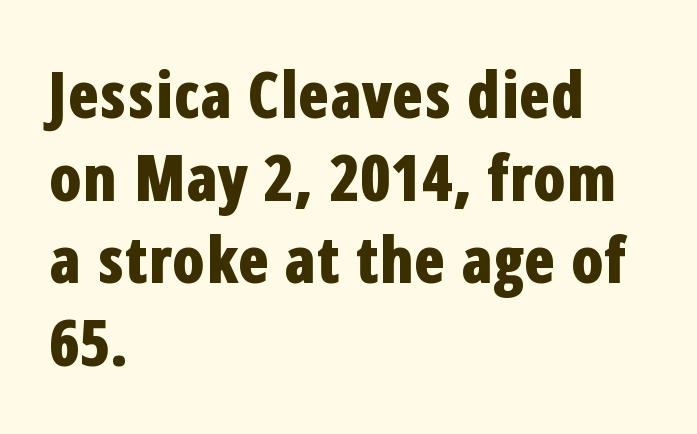
The image shows 64 px bold, condensed sans-serif type, upright; set left-aligned, normal line spacing (1.29x), normal letter spacing, not underlined; low stroke contrast and a medium x-height.
